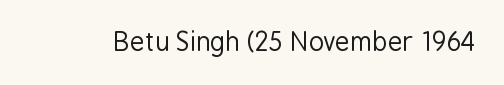
The image shows 26 px text type, upright; set normal letter spacing, not underlined.
